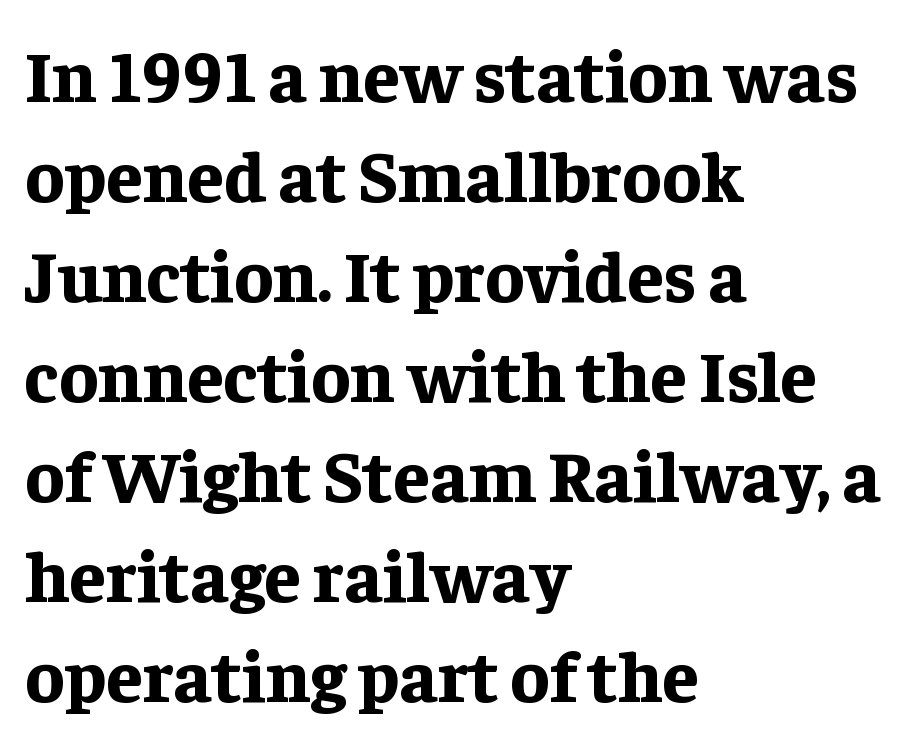
Quick note: interline space is typical. The lettering holds an erect, upright posture throughout. Is the letter spacing exaggerated? No — it looks like the ordinary default. The strokes are fattened all the way to bold. The setting favours the left margin, as ordinary paragraphs usually do.
